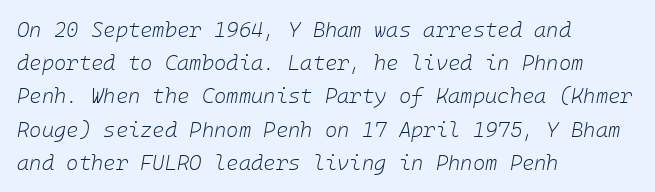
The image shows 21 px text type, italic (leaning right); set left-aligned, normal line spacing (1.58x), normal letter spacing, not underlined.
